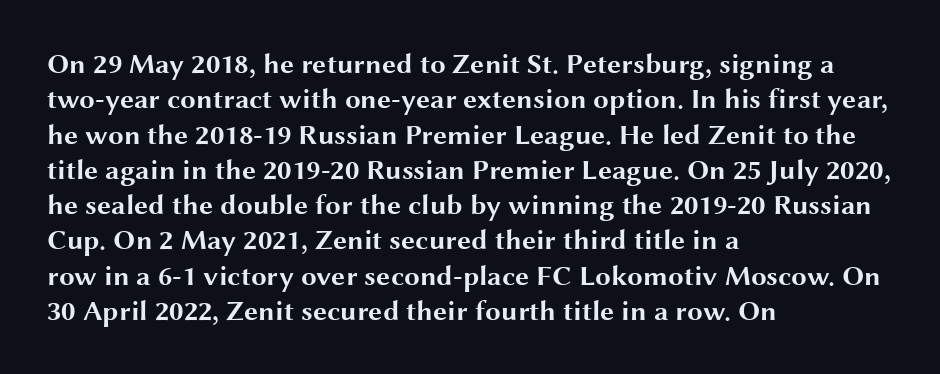
Q: Is the text bold? A: Yes.
Q: Is the text italic (slanted)? A: No, it is upright.
Q: Is the typeface a serif or a sans-serif typeface? A: Sans-serif.
Q: Is the text underlined? A: No.
Q: How is the paragraph aligned? A: Left-aligned.
Q: Is the spacing between letters normal or unusually wide? A: Normal.
Q: Is the spacing between lines tight, normal or loose? A: Normal.
Q: Width (condensed, normal, or wide)? A: Wide.
Q: Stroke contrast? A: Medium.
Q: x-height? A: Medium.
Q: Monospaced? A: No.
